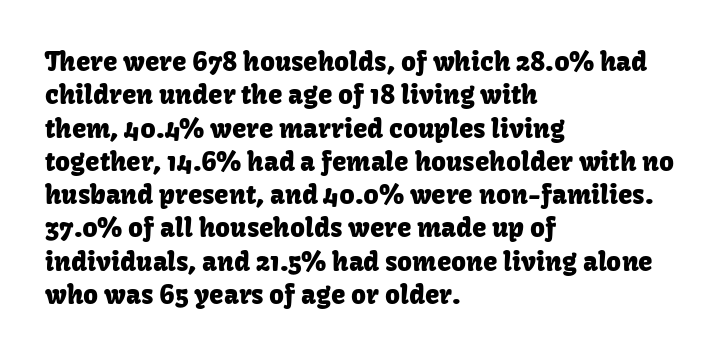
{"italic": "no", "underline": "no", "align": "left", "line_spacing": "normal", "line_spacing_ratio": 1.28, "letter_spacing": "normal", "letter_spacing_em": 0.0, "glyph_px": 26}
